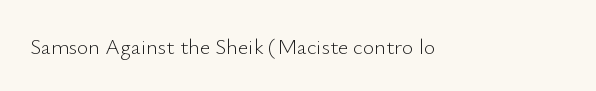
The space directly below the letters is spotless. Quick note: not italic, upright. The line texture is even and compact thanks to regular tracking. These glyphs show unthickened strokes, regular width or finer.
